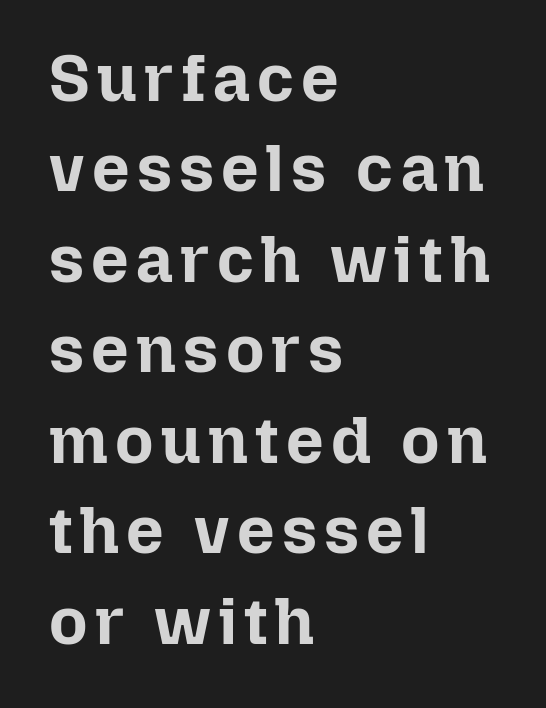
{"italic": "no", "bold": "yes", "weight": "bold", "width": "normal", "stroke_contrast": "low", "x_height": "medium", "monospaced": "no", "underline": "no", "align": "left", "line_spacing": "normal", "line_spacing_ratio": 1.37, "glyph_px": 66}
